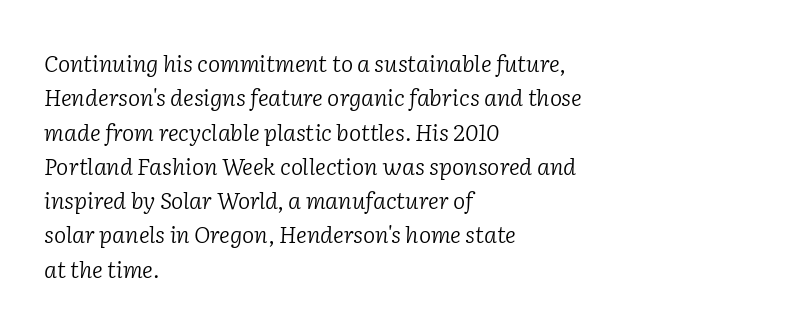
{"italic": "yes", "lean": "right", "slant_degrees": 2, "bold": "no", "underline": "no", "align": "left", "line_spacing": "normal", "line_spacing_ratio": 1.49, "letter_spacing": "normal", "letter_spacing_em": 0.0, "glyph_px": 23}
